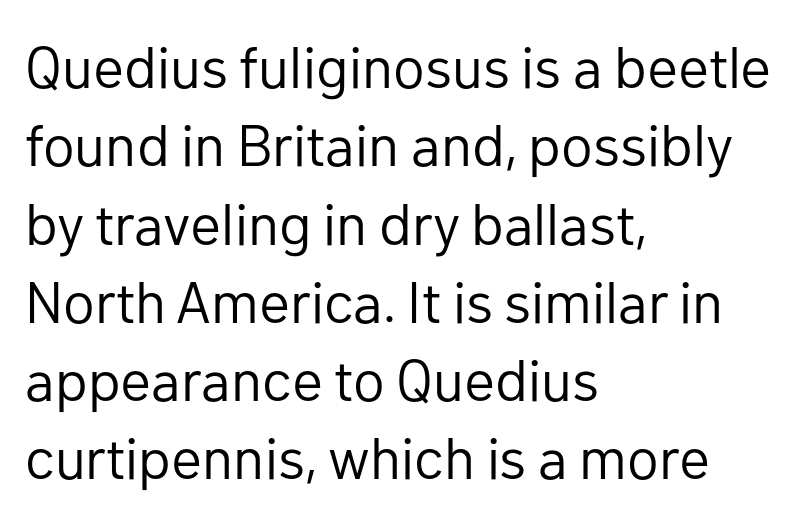
{"serif": "no", "italic": "no", "bold": "no", "weight": "regular", "width": "normal", "stroke_contrast": "low", "x_height": "medium", "monospaced": "no", "underline": "no", "align": "left", "line_spacing": "normal", "line_spacing_ratio": 1.35, "letter_spacing": "normal", "letter_spacing_em": 0.0, "glyph_px": 58}
